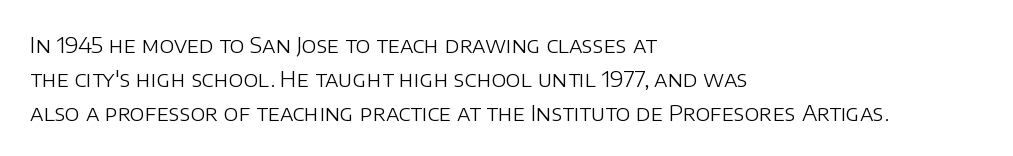
{"italic": "no", "bold": "no", "underline": "no", "align": "left", "line_spacing": "normal", "line_spacing_ratio": 1.54, "letter_spacing": "normal", "letter_spacing_em": 0.0, "glyph_px": 22}
